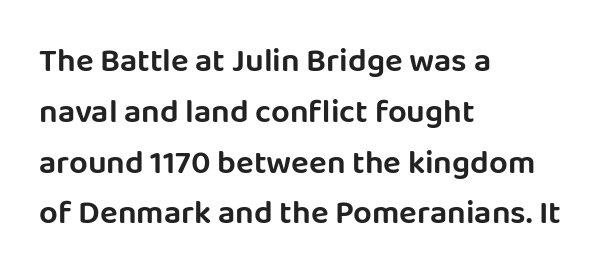
The image shows 33 px sans-serif type, upright; set left-aligned, normal line spacing (1.54x), normal letter spacing, not underlined; low stroke contrast and a large x-height.
